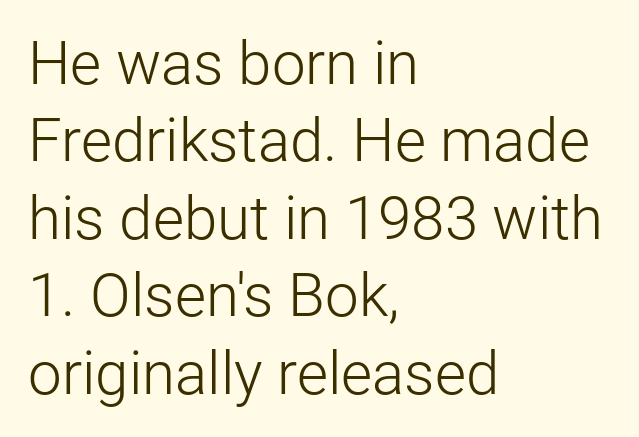
Q: Is the text bold? A: No.
Q: Is the text italic (slanted)? A: No, it is upright.
Q: Is the typeface a serif or a sans-serif typeface? A: Sans-serif.
Q: Is the text underlined? A: No.
Q: How is the paragraph aligned? A: Left-aligned.
Q: Is the spacing between letters normal or unusually wide? A: Normal.
Q: Is the spacing between lines tight, normal or loose? A: Normal.
Q: Width (condensed, normal, or wide)? A: Normal.
Q: Stroke contrast? A: Low.
Q: x-height? A: Medium.
Q: Monospaced? A: No.
